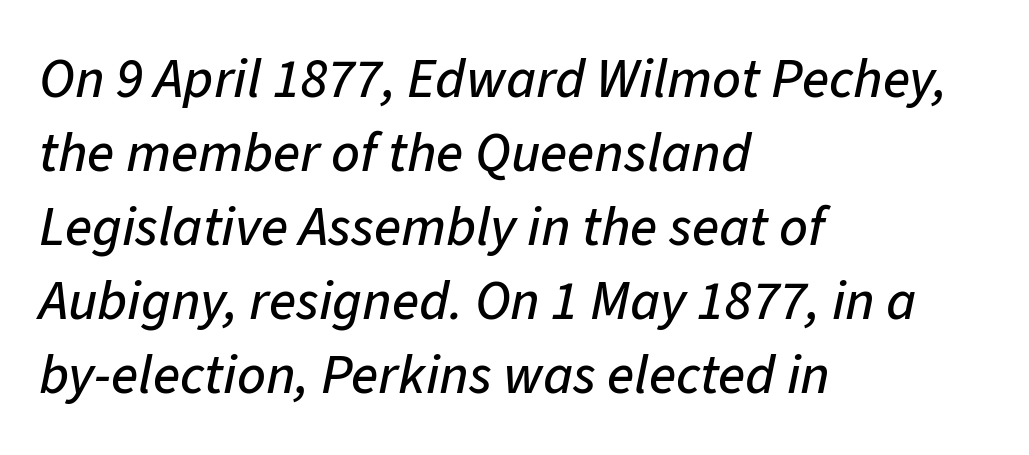
The image shows 56 px text type, italic (leaning right); set left-aligned, normal line spacing (1.32x), normal letter spacing, not underlined; low stroke contrast and a medium x-height.
